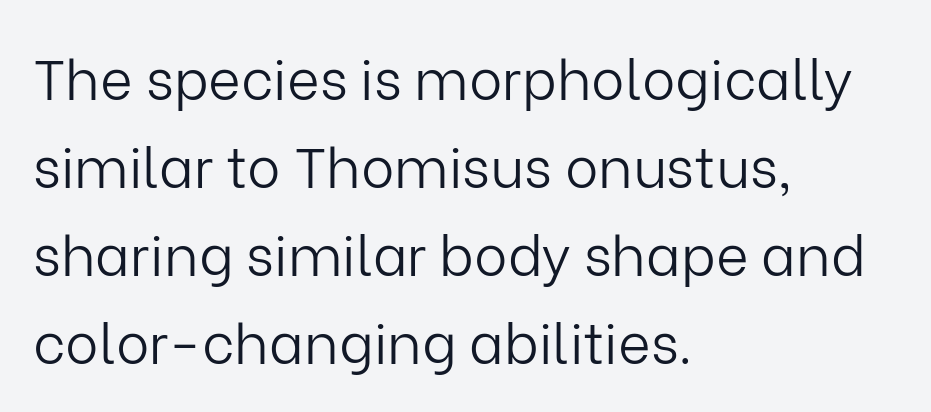
Q: Is the text bold? A: No.
Q: Is the text italic (slanted)? A: No, it is upright.
Q: Is the typeface a serif or a sans-serif typeface? A: Sans-serif.
Q: Is the text underlined? A: No.
Q: How is the paragraph aligned? A: Left-aligned.
Q: Is the spacing between letters normal or unusually wide? A: Normal.
Q: Is the spacing between lines tight, normal or loose? A: Normal.
Q: Width (condensed, normal, or wide)? A: Normal.
Q: Stroke contrast? A: Low.
Q: x-height? A: Medium.
Q: Monospaced? A: No.
